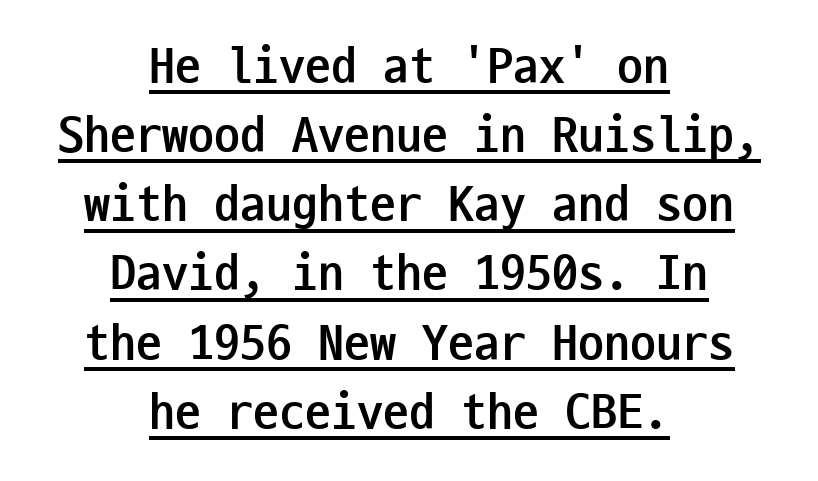
These words are printed bold, with thick strokes throughout. A rule runs beneath these lines of type. The horizontal fit of the characters is conventional and even. Notice how the passage keeps no hard edge, just a central spine. Each new line begins a customary step beneath the previous one.
